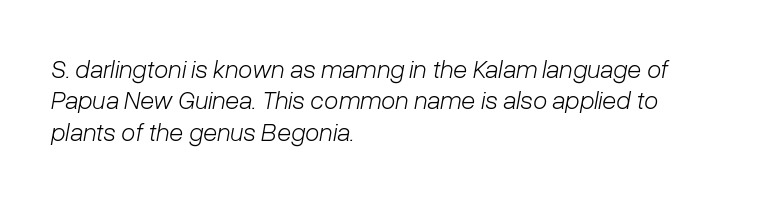
Q: Is the text bold? A: No.
Q: Is the text italic (slanted)? A: Yes, it leans right by about 10 degrees.
Q: Is the text underlined? A: No.
Q: How is the paragraph aligned? A: Left-aligned.
Q: Is the spacing between letters normal or unusually wide? A: Normal.
